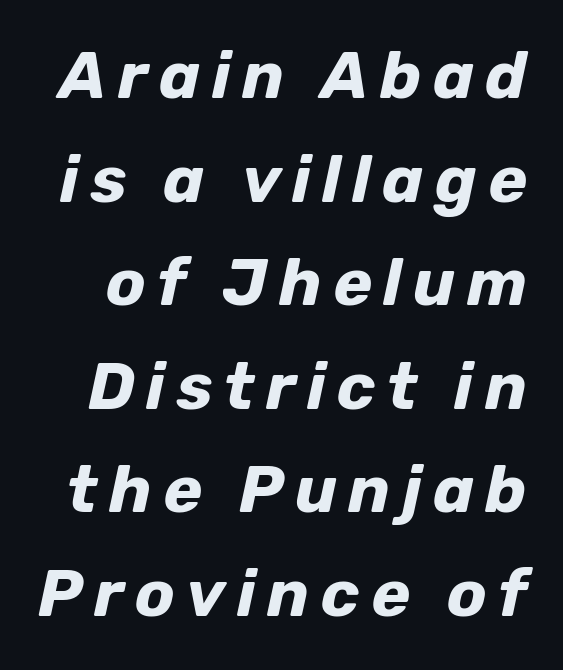
The passage shown is typed in a proportional face where columns would drift. The foot of each line stays bare and open. Heavy, bold letterforms. Slanted lettering throughout.
